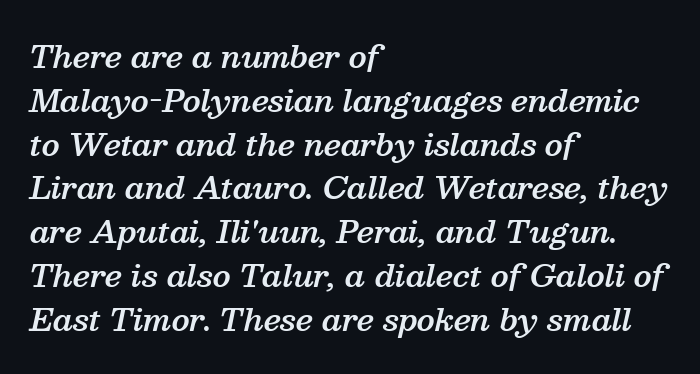
Q: Is the text bold? A: Semi-bold.
Q: Is the text italic (slanted)? A: Yes, it leans right by about 13 degrees.
Q: Is the typeface a serif or a sans-serif typeface? A: Serif.
Q: Is the text underlined? A: No.
Q: How is the paragraph aligned? A: Left-aligned.
Q: Is the spacing between letters normal or unusually wide? A: Normal.
Q: Is the spacing between lines tight, normal or loose? A: Normal.
Q: Width (condensed, normal, or wide)? A: Normal.
Q: Stroke contrast? A: Medium.
Q: x-height? A: Medium.
Q: Monospaced? A: No.
